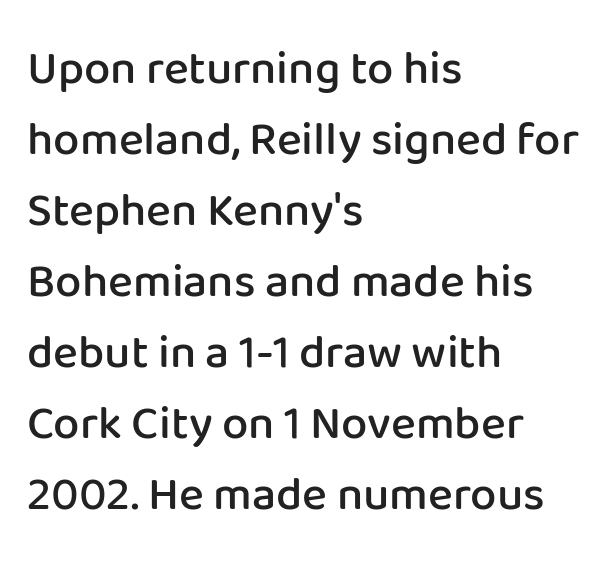
Q: Is the text bold? A: Semi-bold.
Q: Is the text italic (slanted)? A: No, it is upright.
Q: Is the typeface a serif or a sans-serif typeface? A: Sans-serif.
Q: Is the text underlined? A: No.
Q: How is the paragraph aligned? A: Left-aligned.
Q: Is the spacing between letters normal or unusually wide? A: Normal.
Q: Is the spacing between lines tight, normal or loose? A: Normal.
Q: Width (condensed, normal, or wide)? A: Normal.
Q: Stroke contrast? A: Low.
Q: x-height? A: Medium.
Q: Monospaced? A: No.
